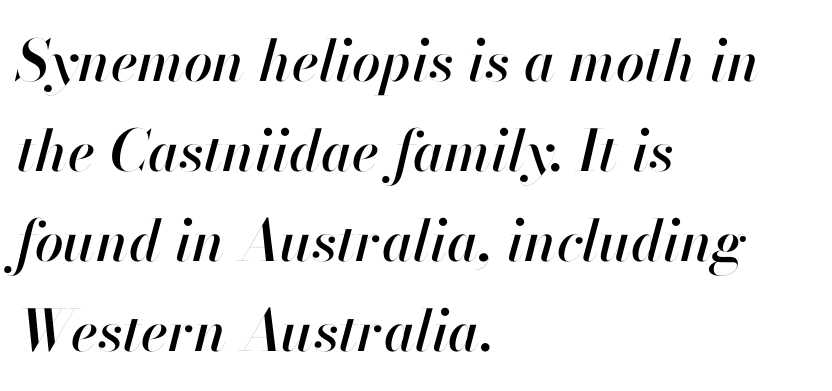
Q: Is the text italic (slanted)? A: Yes, it leans right by about 13 degrees.
Q: Is the text underlined? A: No.
Q: How is the paragraph aligned? A: Left-aligned.
Q: Is the spacing between letters normal or unusually wide? A: Normal.
Q: Is the spacing between lines tight, normal or loose? A: Normal.
Q: Width (condensed, normal, or wide)? A: Normal.
Q: Stroke contrast? A: High.
Q: x-height? A: Small.
Q: Monospaced? A: No.
